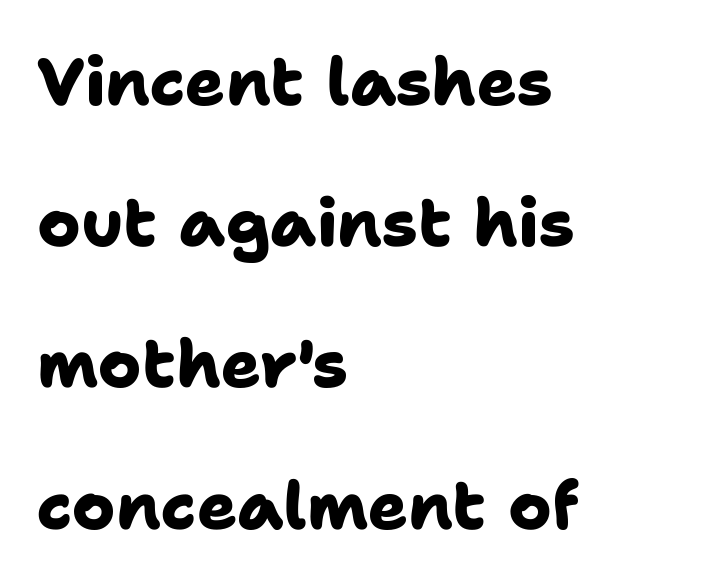
The image shows 66 px heavy sans-serif type; set left-aligned, loose line spacing (2.14x), normal letter spacing, not underlined; low stroke contrast and a medium x-height.
